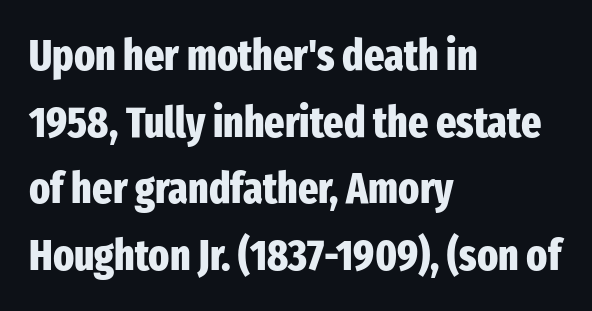
{"serif": "no", "italic": "no", "bold": "yes", "weight": "heavy", "width": "condensed", "stroke_contrast": "low", "x_height": "medium", "monospaced": "no", "underline": "no", "align": "left", "line_spacing": "normal", "line_spacing_ratio": 1.55, "letter_spacing": "normal", "letter_spacing_em": 0.0, "glyph_px": 43}
